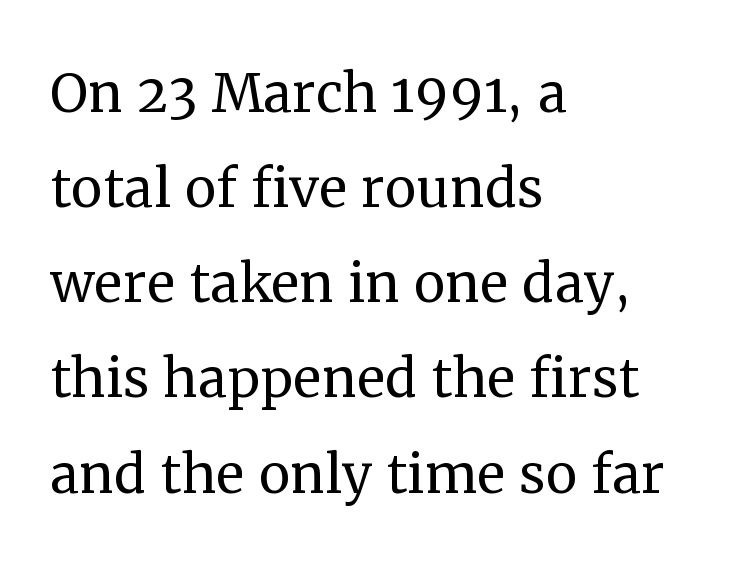
The image shows 71 px regular-weight serif type, upright; set left-aligned, normal line spacing (1.34x), normal letter spacing, not underlined; medium stroke contrast and a medium x-height.
